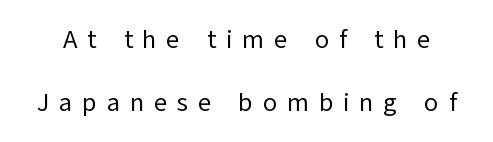
Q: Is the text bold? A: No.
Q: Is the text italic (slanted)? A: No, it is upright.
Q: Is the text underlined? A: No.
Q: Is the spacing between letters normal or unusually wide? A: Unusually wide.
Q: Is the spacing between lines tight, normal or loose? A: Loose.
